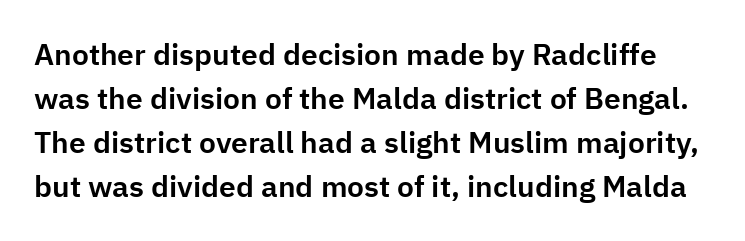
Q: Is the text italic (slanted)? A: No, it is upright.
Q: Is the typeface a serif or a sans-serif typeface? A: Sans-serif.
Q: Is the text underlined? A: No.
Q: Is the spacing between letters normal or unusually wide? A: Normal.
Q: Is the spacing between lines tight, normal or loose? A: Normal.
Q: Width (condensed, normal, or wide)? A: Normal.
Q: Stroke contrast? A: Low.
Q: x-height? A: Medium.
Q: Monospaced? A: No.
